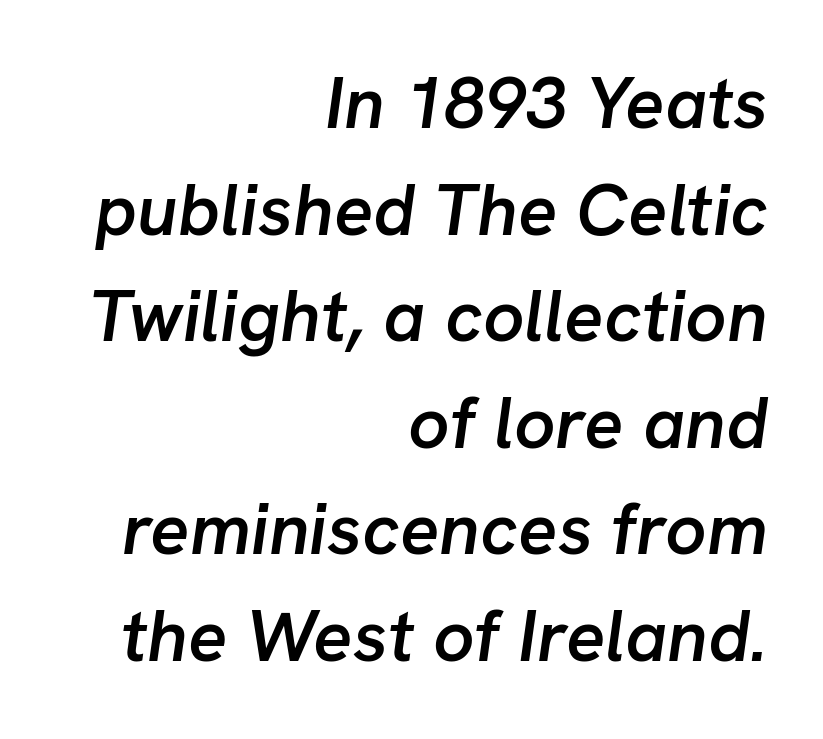
Q: Is the text bold? A: Semi-bold.
Q: Is the text italic (slanted)? A: Yes, it leans right by about 8 degrees.
Q: Is the text underlined? A: No.
Q: How is the paragraph aligned? A: Right-aligned.
Q: Is the spacing between letters normal or unusually wide? A: Normal.
Q: Is the spacing between lines tight, normal or loose? A: Normal.
Q: Width (condensed, normal, or wide)? A: Normal.
Q: Stroke contrast? A: Low.
Q: x-height? A: Medium.
Q: Monospaced? A: No.
